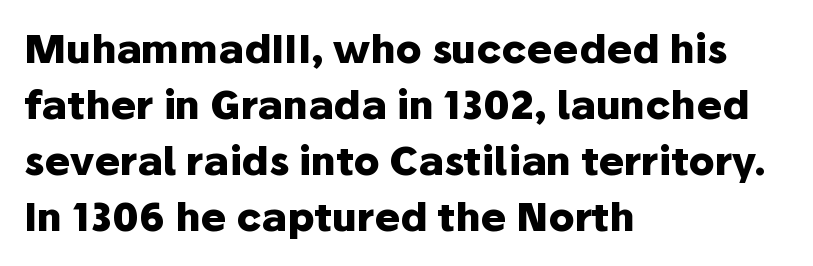
Interline gaps are of average width in this sample. Typeset ragged right — the left edge is the straight one. Typographic density is high because the face is bold. The face used here is rendered with its standard letterfit.
